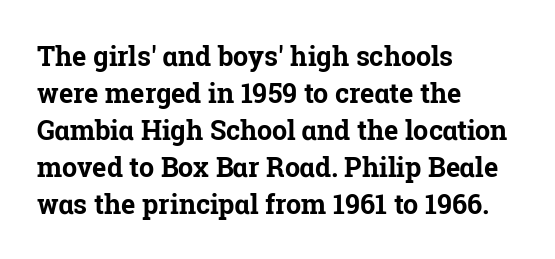
Every character sits straight up, as roman type does. Words appear dense and cohesive because spacing is normal. On the weight axis this lands at bold, roughly 700. In terms of leading, this rendering sits right in the middle.
